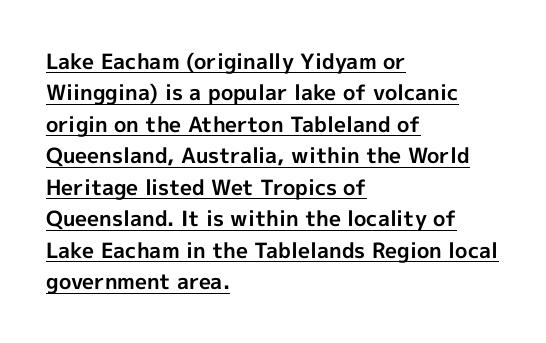
The image shows 21 px bold type, upright; set left-aligned, normal line spacing (1.5x), normal letter spacing, underlined.
